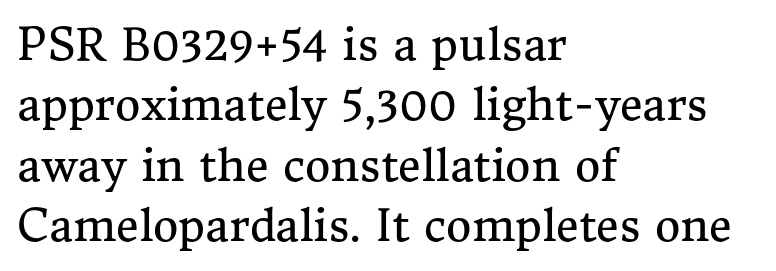
{"serif": "yes", "italic": "no", "bold": "no", "weight": "regular", "width": "normal", "stroke_contrast": "medium", "x_height": "medium", "monospaced": "no", "underline": "no", "align": "left", "line_spacing": "normal", "line_spacing_ratio": 1.37, "letter_spacing": "normal", "letter_spacing_em": 0.0, "glyph_px": 44}
